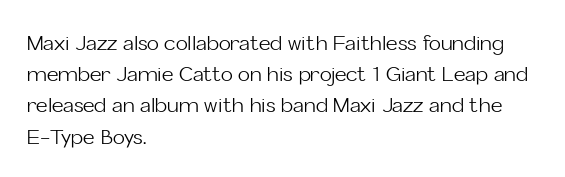
Between one letter and the next there's only the usual sliver of space. Letters rest on an invisible, unmarked baseline. Does the copy run flush right? No — it runs flush left. Nothing heavy about these letters — not bold at all.
